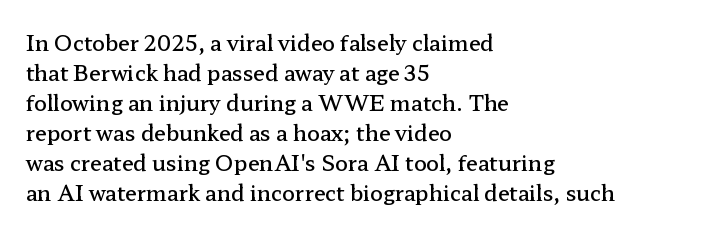
The image shows 21 px text type, upright; set left-aligned, normal line spacing (1.43x), normal letter spacing, not underlined.
